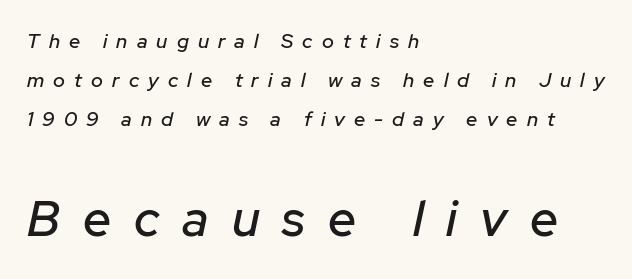
{"italic": "yes", "lean": "right", "slant_degrees": 12, "width": "normal", "stroke_contrast": "low", "x_height": "medium", "monospaced": "no", "underline": "no", "align": "left", "line_spacing": "loose", "line_spacing_ratio": 1.96, "letter_spacing": "wide", "letter_spacing_em": 0.46, "larger_block": "second", "size_ratio": 2.5, "glyph_px": 50}
